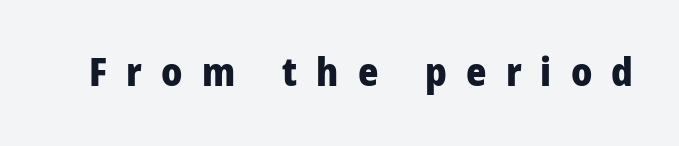
{"serif": "no", "italic": "no", "bold": "yes", "weight": "heavy", "width": "condensed", "stroke_contrast": "low", "x_height": "large", "monospaced": "no", "underline": "no", "letter_spacing": "wide", "letter_spacing_em": 0.49, "glyph_px": 39}
